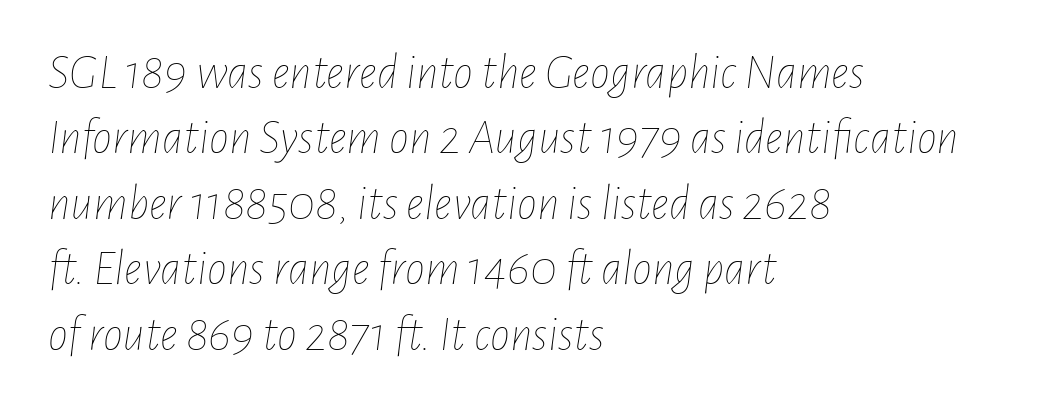
The image shows 50 px thin, condensed type, italic (leaning right); set left-aligned, normal line spacing (1.31x), normal letter spacing, not underlined; low stroke contrast and a medium x-height.
